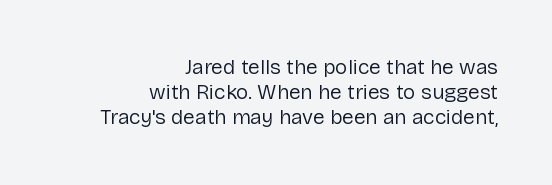
The image shows 21 px text type, upright; set right-aligned, line spacing 1.2x, normal letter spacing, not underlined.
